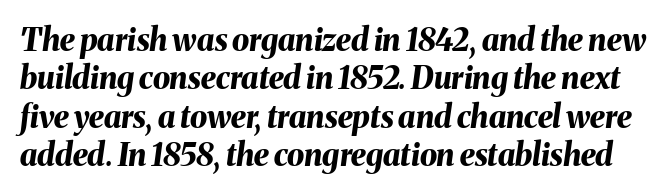
{"italic": "yes", "lean": "right", "slant_degrees": 8, "bold": "yes", "weight": "bold", "width": "normal", "stroke_contrast": "medium", "x_height": "medium", "monospaced": "no", "underline": "no", "line_spacing_ratio": 1.24, "letter_spacing": "normal", "letter_spacing_em": 0.0, "glyph_px": 31}
